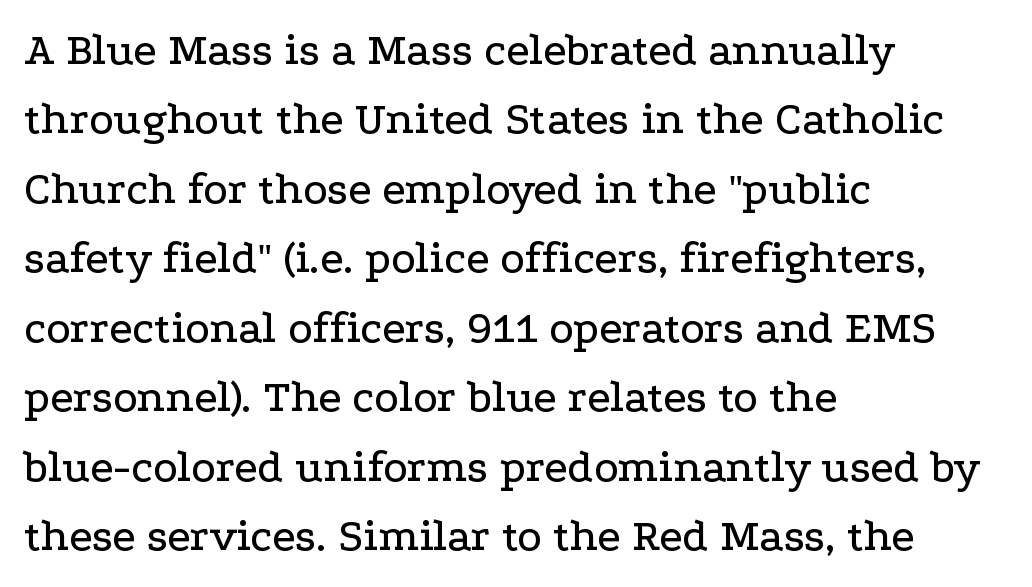
{"serif": "yes", "italic": "no", "width": "wide", "stroke_contrast": "low", "x_height": "medium", "monospaced": "no", "underline": "no", "align": "left", "line_spacing": "normal", "line_spacing_ratio": 1.51, "letter_spacing": "normal", "letter_spacing_em": 0.0, "glyph_px": 46}
